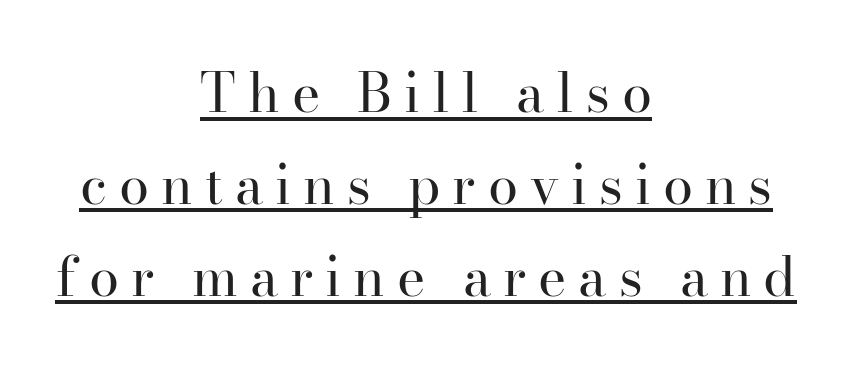
The image shows 54 px regular-weight serif type, upright; set centered, normal line spacing (1.7x), unusually wide letter spacing (+0.22 em), underlined; high stroke contrast and a small x-height.
